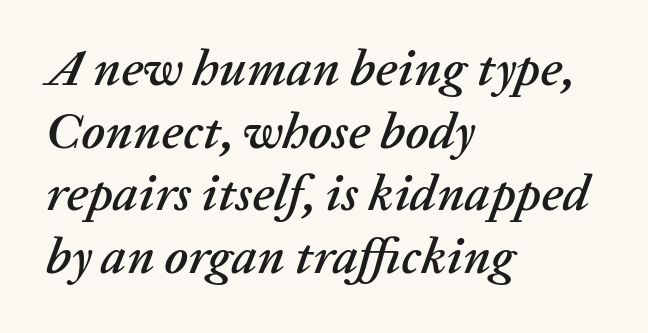
{"italic": "yes", "lean": "right", "slant_degrees": 20, "width": "normal", "stroke_contrast": "low", "x_height": "medium", "monospaced": "no", "underline": "no", "align": "left", "line_spacing_ratio": 1.23, "letter_spacing": "normal", "letter_spacing_em": 0.0, "glyph_px": 51}
